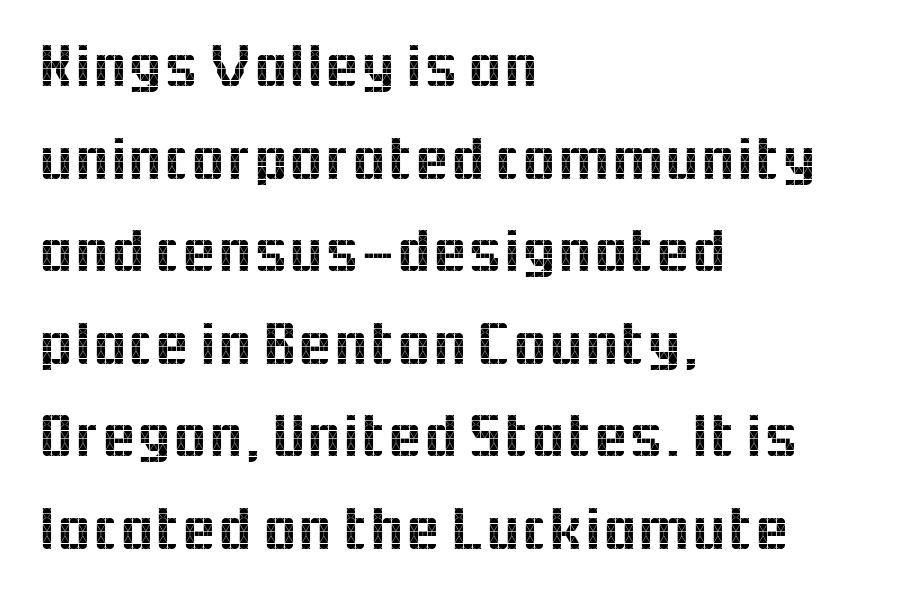
The image shows 63 px sans-serif type, upright; set left-aligned, normal line spacing (1.47x), normal letter spacing, not underlined; a medium x-height.
